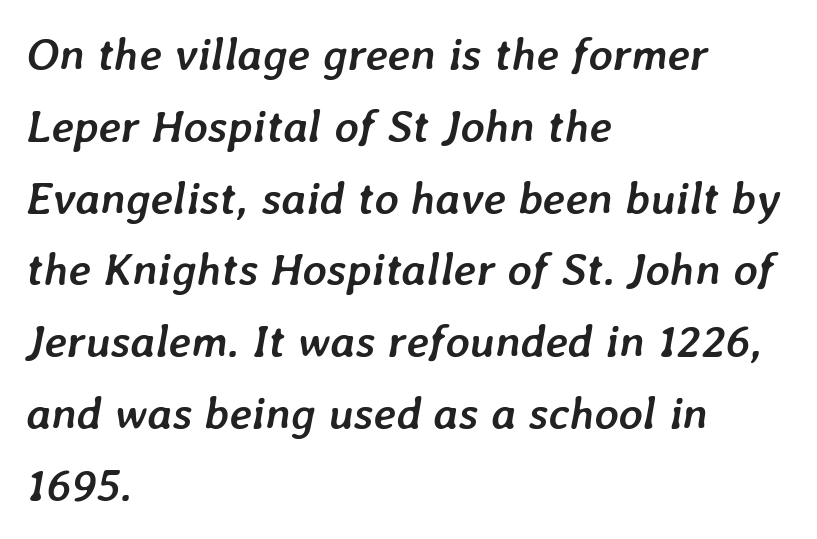
Q: Is the text bold? A: Yes.
Q: Is the text italic (slanted)? A: Yes, it leans right by about 7 degrees.
Q: Is the text underlined? A: No.
Q: How is the paragraph aligned? A: Left-aligned.
Q: Is the spacing between letters normal or unusually wide? A: Normal.
Q: Is the spacing between lines tight, normal or loose? A: Normal.
Q: Width (condensed, normal, or wide)? A: Normal.
Q: Stroke contrast? A: Low.
Q: x-height? A: Medium.
Q: Monospaced? A: No.
